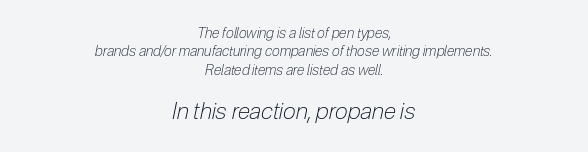
Q: Is the text bold? A: No.
Q: Is the text italic (slanted)? A: Yes, it leans right by about 12 degrees.
Q: Is the text underlined? A: No.
Q: How is the paragraph aligned? A: Centered.
Q: Is the spacing between letters normal or unusually wide? A: Normal.
Q: Is the spacing between lines tight, normal or loose? A: Normal.
Q: Which block of text is set in a larger size, the first (top) or the second (bottom)? A: The second (bottom) one.
